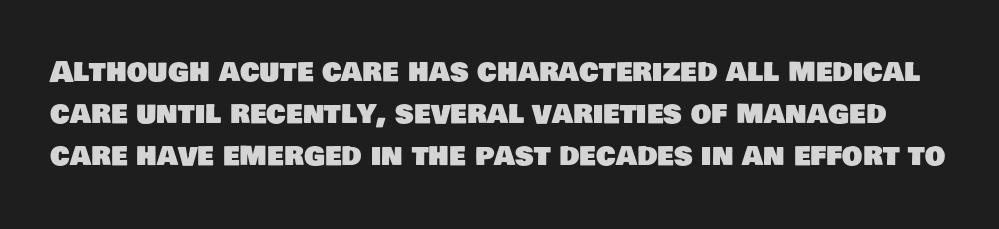
Q: Is the typeface a serif or a sans-serif typeface? A: Sans-serif.
Q: Is the text underlined? A: No.
Q: Is the spacing between letters normal or unusually wide? A: Normal.
Q: Is the spacing between lines tight, normal or loose? A: Normal.
Q: Width (condensed, normal, or wide)? A: Normal.
Q: Stroke contrast? A: Low.
Q: x-height? A: Large.
Q: Monospaced? A: No.
